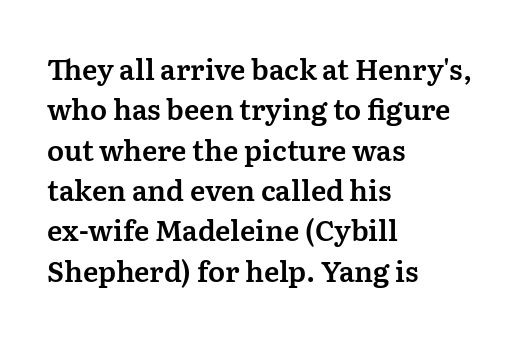
This block has exactly the height ordinary leading produces. The letters advance in unequal steps, a hallmark of proportional type. Plain, unruled lines of type. Serif or sans? Serif — the stroke terminals have little feet. Each word holds together tightly as a unit, with standard inter-letter gaps.
